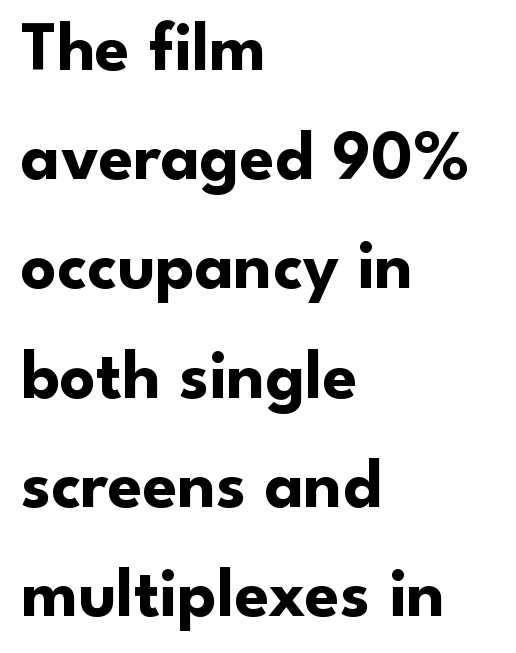
Q: Is the text bold? A: Yes.
Q: Is the text italic (slanted)? A: No, it is upright.
Q: Is the typeface a serif or a sans-serif typeface? A: Sans-serif.
Q: Is the text underlined? A: No.
Q: How is the paragraph aligned? A: Left-aligned.
Q: Is the spacing between letters normal or unusually wide? A: Normal.
Q: Is the spacing between lines tight, normal or loose? A: Normal.
Q: Width (condensed, normal, or wide)? A: Normal.
Q: Stroke contrast? A: Low.
Q: x-height? A: Small.
Q: Monospaced? A: No.
